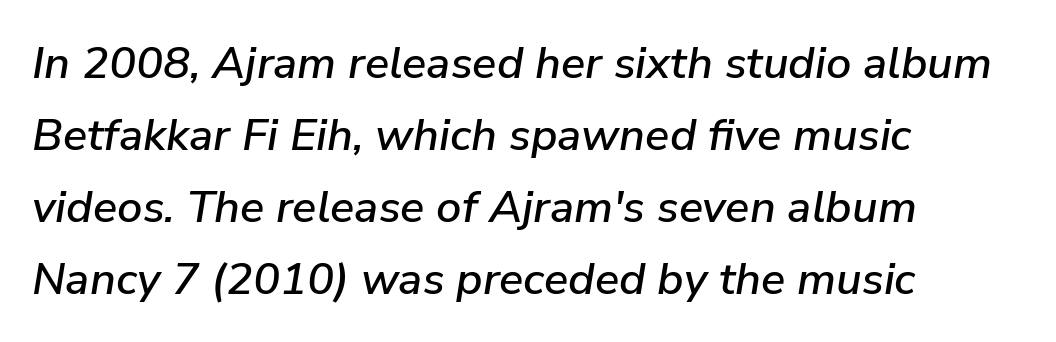
The image shows 45 px text type, italic (leaning right); set left-aligned, normal line spacing (1.6x), normal letter spacing, not underlined; low stroke contrast and a medium x-height.
